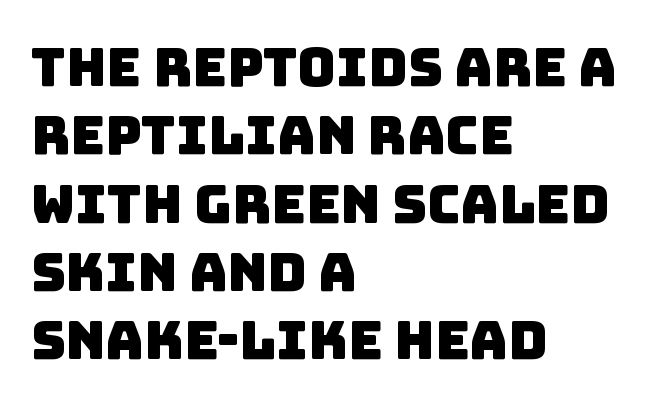
The image shows 53 px sans-serif type; set left-aligned, normal line spacing (1.29x), normal letter spacing, not underlined; low stroke contrast and a large x-height.
